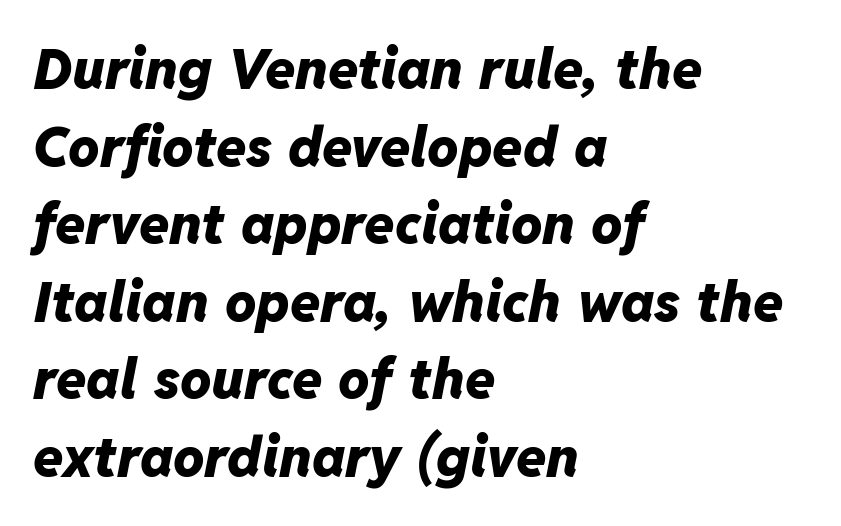
The ragged edge is on the right, which tells us the setting is flush left. Vertical spacing — default. Do the characters align in a grid? No, the font is proportional. Observe the lean: these are italic letterforms. Every letter is thick-stroked: bold, no question. Type without underlining.
